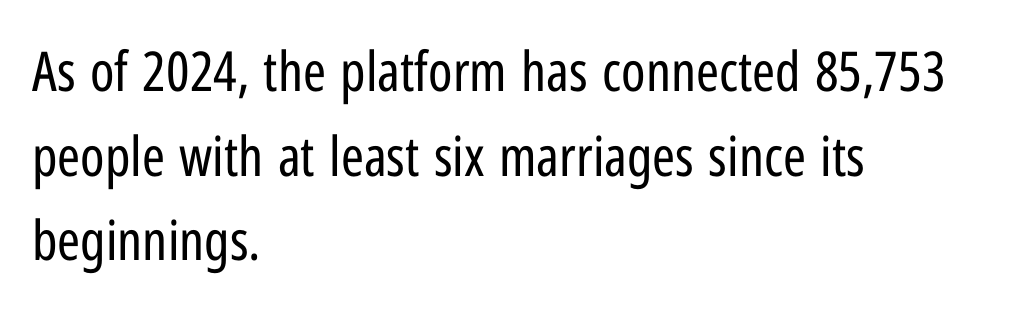
Words appear dense and cohesive because spacing is normal. You could not count columns in this text — the font is proportionally spaced. The cut favours lightness, reaching ordinary text weight at its darkest. The face used here is a sans, in the tradition of grotesques and geometrics. Does the copy run flush right? No — it runs flush left.
